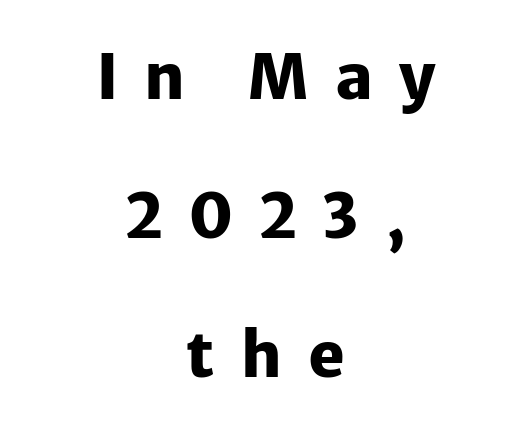
Q: Is the text bold? A: Yes.
Q: Is the text italic (slanted)? A: No, it is upright.
Q: Is the typeface a serif or a sans-serif typeface? A: Sans-serif.
Q: Is the text underlined? A: No.
Q: How is the paragraph aligned? A: Centered.
Q: Is the spacing between letters normal or unusually wide? A: Unusually wide.
Q: Is the spacing between lines tight, normal or loose? A: Loose.
Q: Width (condensed, normal, or wide)? A: Normal.
Q: Stroke contrast? A: Low.
Q: x-height? A: Medium.
Q: Monospaced? A: No.
